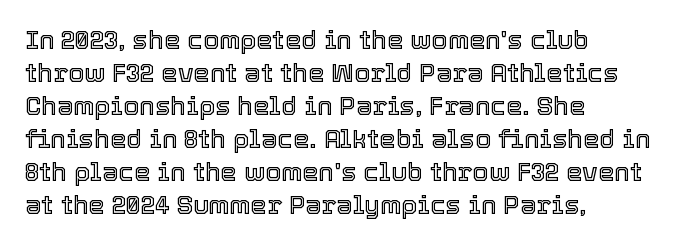
{"italic": "no", "underline": "no", "align": "left", "line_spacing": "normal", "line_spacing_ratio": 1.27, "letter_spacing": "normal", "letter_spacing_em": 0.0, "glyph_px": 26}
